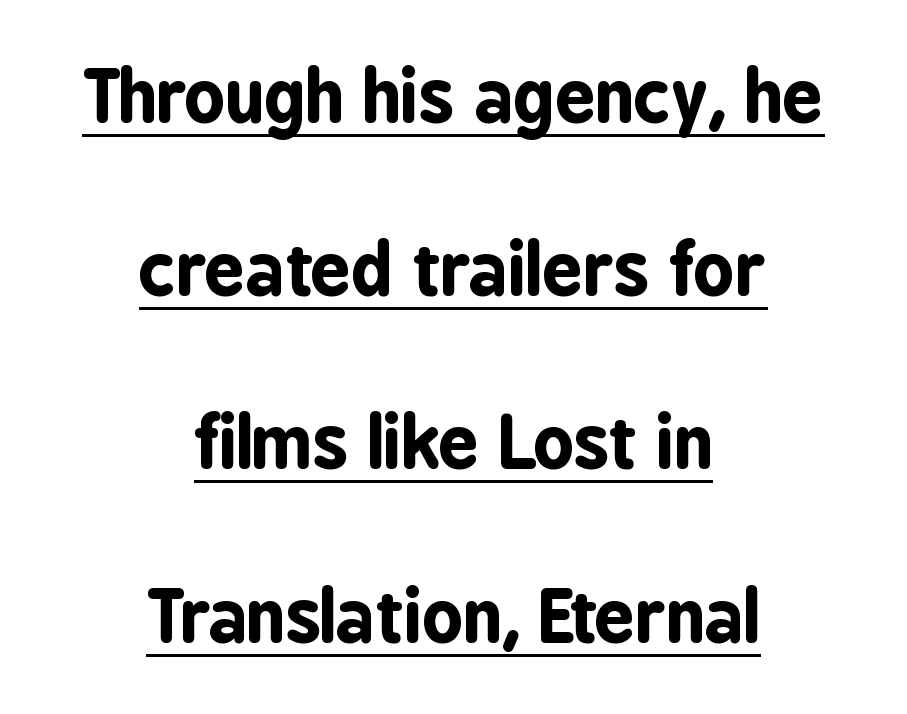
{"serif": "no", "italic": "no", "bold": "yes", "weight": "bold", "width": "condensed", "stroke_contrast": "low", "x_height": "medium", "monospaced": "no", "underline": "yes", "align": "center", "line_spacing": "loose", "line_spacing_ratio": 2.44, "letter_spacing": "normal", "letter_spacing_em": 0.0, "glyph_px": 71}
